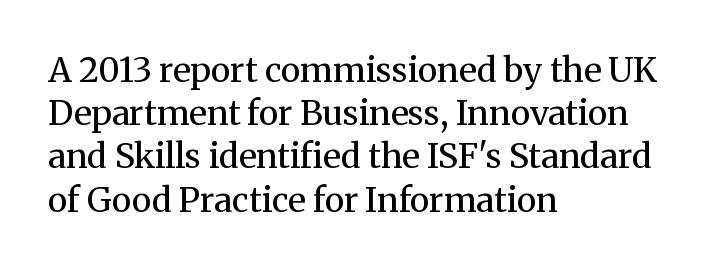
{"serif": "yes", "italic": "no", "bold": "no", "weight": "regular", "width": "normal", "stroke_contrast": "medium", "x_height": "medium", "monospaced": "no", "underline": "no", "align": "left", "line_spacing": "normal", "line_spacing_ratio": 1.27, "letter_spacing": "normal", "letter_spacing_em": 0.0, "glyph_px": 34}
